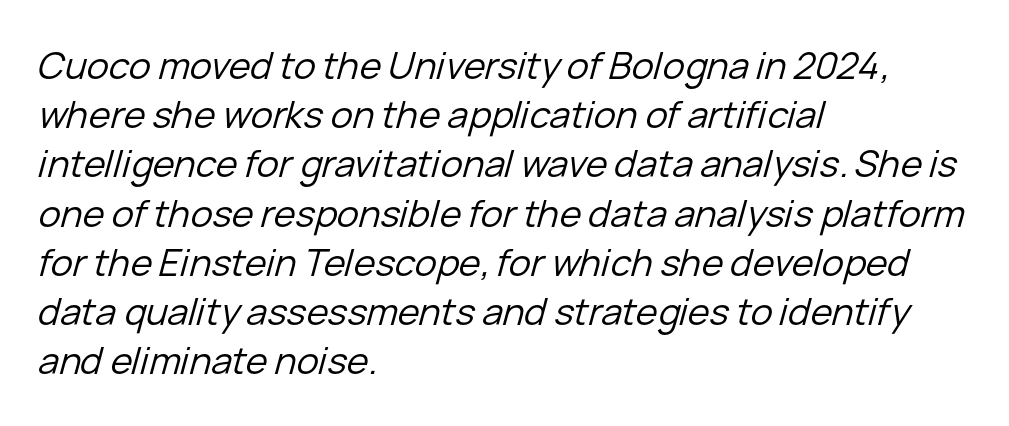
The image shows 37 px regular-weight type, italic (leaning right); set left-aligned, normal line spacing (1.33x), normal letter spacing, not underlined; low stroke contrast and a medium x-height.
